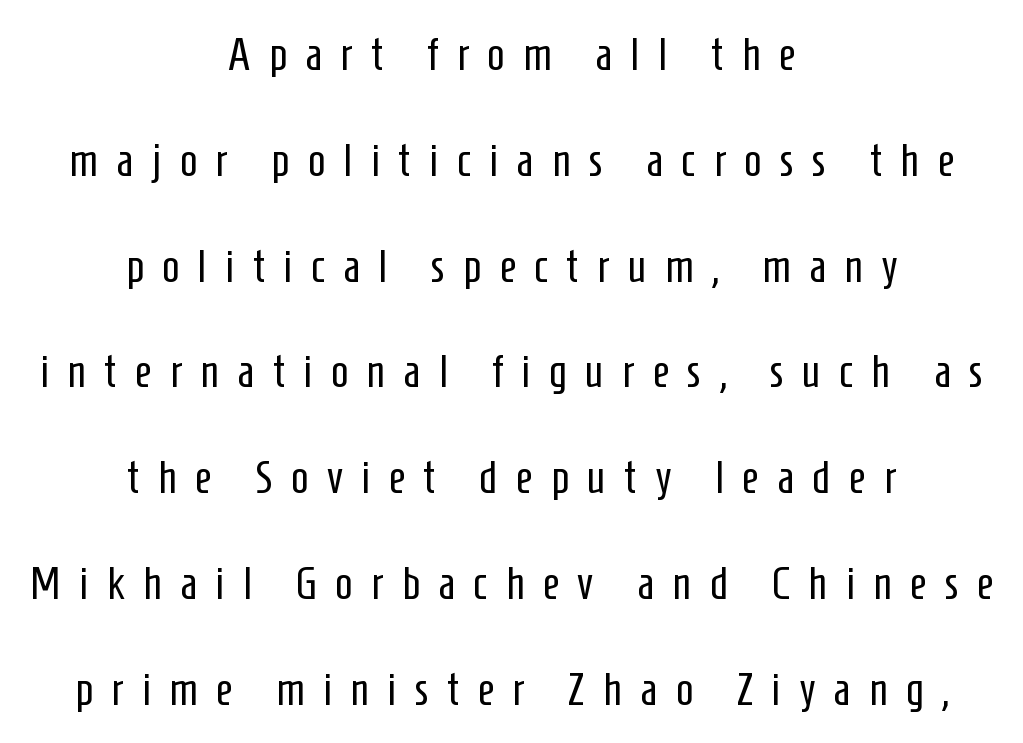
{"serif": "no", "italic": "no", "bold": "no", "weight": "regular", "width": "condensed", "stroke_contrast": "low", "x_height": "medium", "monospaced": "no", "underline": "no", "align": "center", "line_spacing": "loose", "line_spacing_ratio": 2.3, "letter_spacing": "wide", "letter_spacing_em": 0.4, "glyph_px": 46}
